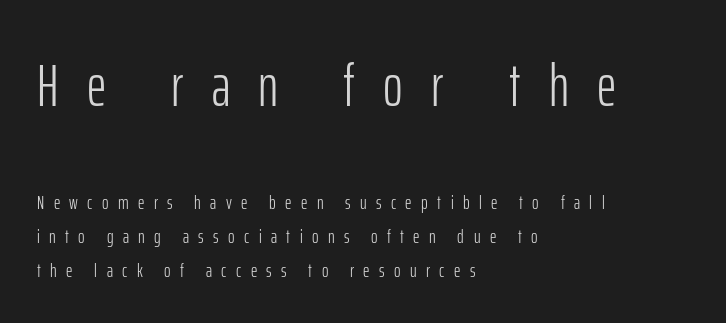
What stands out about the letter spacing? Its width — letters are far apart. The first block has been scaled up relative to the second. Line beginnings align vertically; line endings do not. Nope, not italic — everything's standing straight. I'd call this a sans setting — the letters go barefoot.
